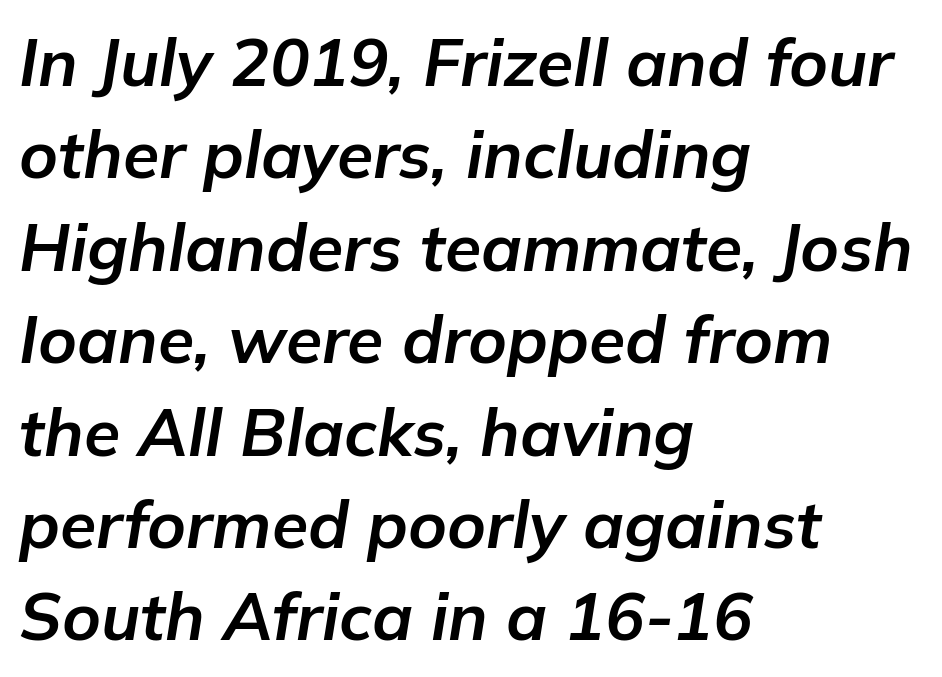
{"italic": "yes", "lean": "right", "slant_degrees": 9, "bold": "yes", "weight": "bold", "width": "normal", "stroke_contrast": "low", "x_height": "medium", "monospaced": "no", "underline": "no", "align": "left", "line_spacing": "normal", "line_spacing_ratio": 1.4, "letter_spacing": "normal", "letter_spacing_em": 0.0, "glyph_px": 66}
